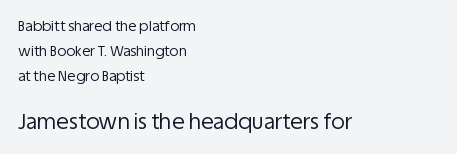
Q: Is the text bold? A: No.
Q: Is the text italic (slanted)? A: No, it is upright.
Q: Is the text underlined? A: No.
Q: How is the paragraph aligned? A: Left-aligned.
Q: Is the spacing between letters normal or unusually wide? A: Normal.
Q: Which block of text is set in a larger size, the first (top) or the second (bottom)? A: The second (bottom) one.
